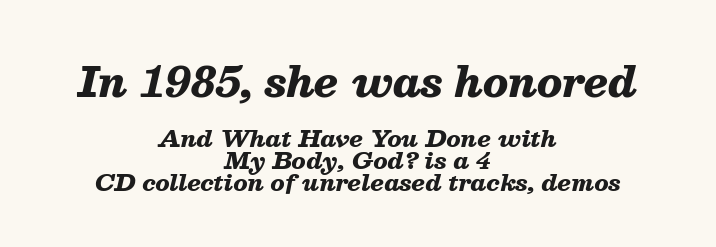
The image shows 41 px heavy type, italic (leaning right); set centered, tight line spacing (0.97x), normal letter spacing, not underlined; the first (top) block is 1.78x larger; medium stroke contrast and a medium x-height.
